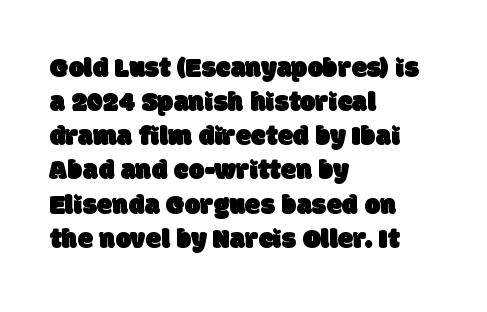
Q: Is the typeface a serif or a sans-serif typeface? A: Sans-serif.
Q: Is the text underlined? A: No.
Q: How is the paragraph aligned? A: Left-aligned.
Q: Is the spacing between letters normal or unusually wide? A: Normal.
Q: Width (condensed, normal, or wide)? A: Normal.
Q: Stroke contrast? A: Low.
Q: x-height? A: Large.
Q: Monospaced? A: No.
